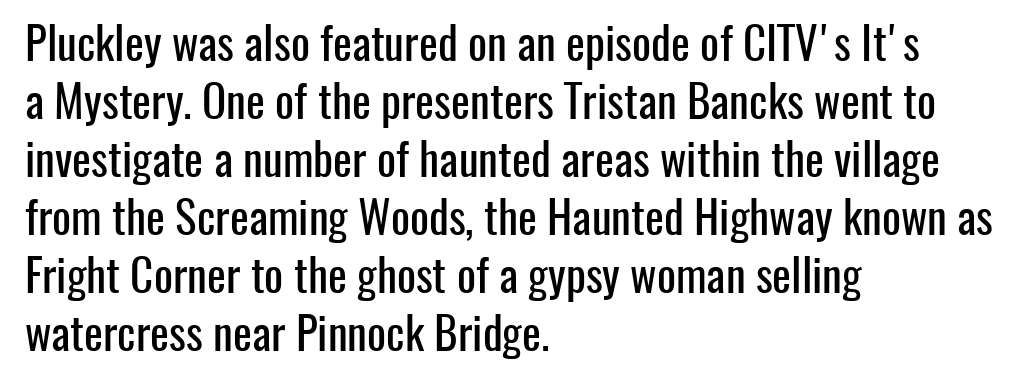
Q: Is the text italic (slanted)? A: No, it is upright.
Q: Is the typeface a serif or a sans-serif typeface? A: Sans-serif.
Q: Is the text underlined? A: No.
Q: How is the paragraph aligned? A: Left-aligned.
Q: Is the spacing between letters normal or unusually wide? A: Normal.
Q: Is the spacing between lines tight, normal or loose? A: Normal.
Q: Width (condensed, normal, or wide)? A: Condensed.
Q: Stroke contrast? A: Low.
Q: x-height? A: Medium.
Q: Monospaced? A: No.
